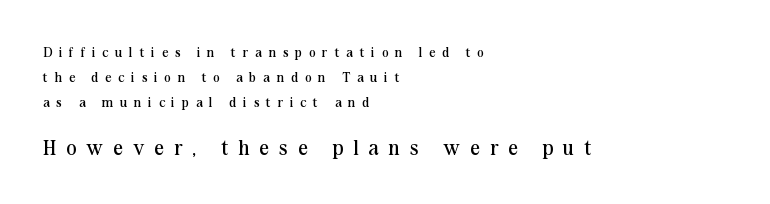
The image shows 21 px text type, upright; set left-aligned, line spacing 1.79x, unusually wide letter spacing (+0.49 em), not underlined; the second (bottom) block is 1.5x larger.
